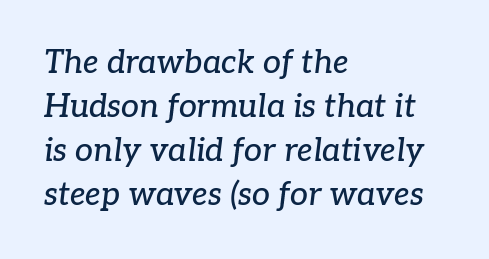
Q: Is the text italic (slanted)? A: Yes, it leans right by about 7 degrees.
Q: Is the typeface a serif or a sans-serif typeface? A: Serif.
Q: Is the text underlined? A: No.
Q: How is the paragraph aligned? A: Left-aligned.
Q: Is the spacing between letters normal or unusually wide? A: Normal.
Q: Is the spacing between lines tight, normal or loose? A: Normal.
Q: Width (condensed, normal, or wide)? A: Normal.
Q: Stroke contrast? A: Low.
Q: x-height? A: Medium.
Q: Monospaced? A: No.
